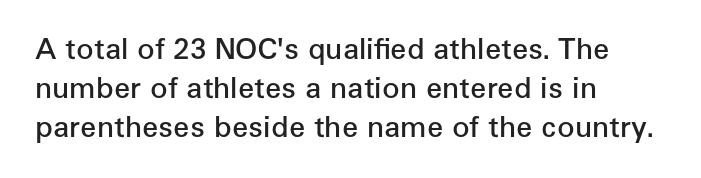
The image shows 29 px semibold sans-serif type, upright; set left-aligned, normal line spacing (1.34x), normal letter spacing, not underlined; low stroke contrast and a medium x-height.
